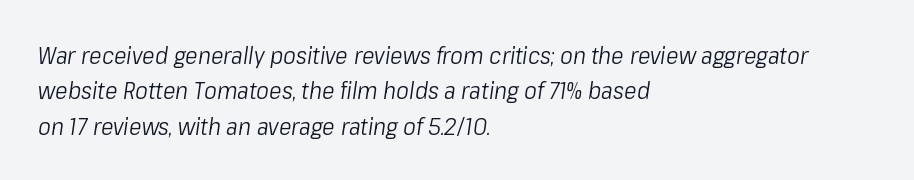
The image shows 24 px text type, italic (leaning right); set left-aligned, normal line spacing (1.47x), normal letter spacing, not underlined.
